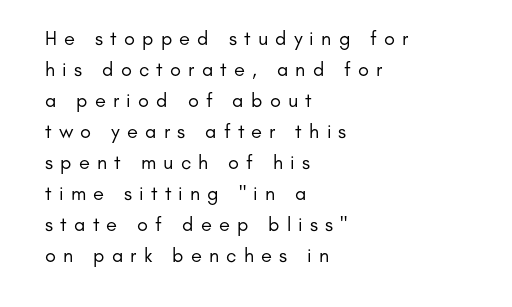
{"italic": "no", "bold": "no", "underline": "no", "align": "left", "line_spacing": "normal", "line_spacing_ratio": 1.55, "letter_spacing": "wide", "letter_spacing_em": 0.36, "glyph_px": 20}
